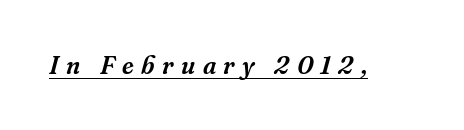
The image shows 25 px text type, italic (leaning right); set unusually wide letter spacing (+0.3 em), underlined.
